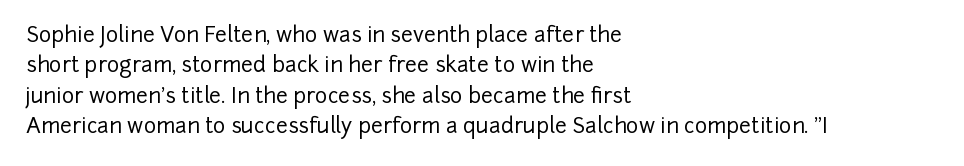
The image shows 21 px text type, upright; set left-aligned, normal line spacing (1.45x), normal letter spacing, not underlined.
